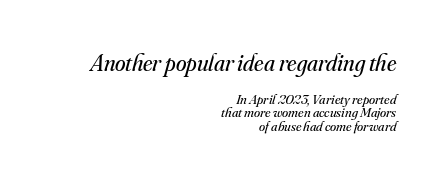
The font's italic variant was chosen for this text. Short and long lines alike share a common ending point at right. Observe the ordinary spacing: letters are neighbours, not strangers. The block sitting higher on the canvas is the one with enlarged characters.
